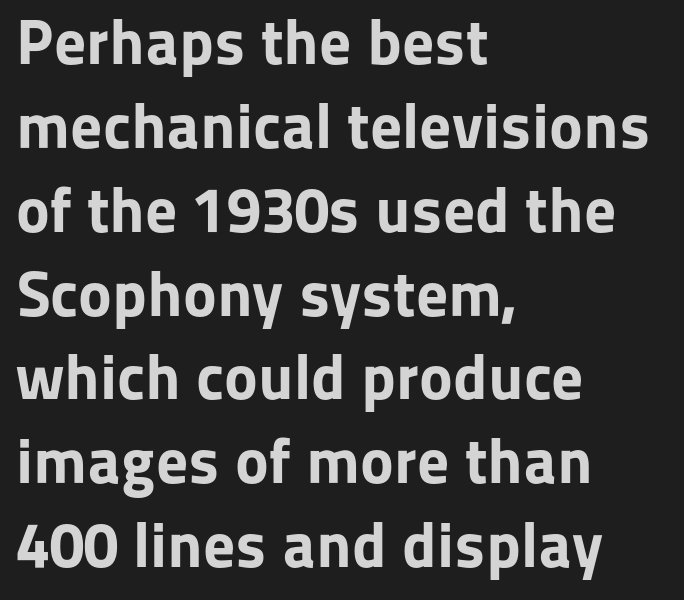
{"serif": "no", "italic": "no", "bold": "yes", "weight": "bold", "width": "normal", "stroke_contrast": "low", "x_height": "medium", "monospaced": "no", "underline": "no", "align": "left", "line_spacing": "normal", "line_spacing_ratio": 1.31, "letter_spacing": "normal", "letter_spacing_em": 0.0, "glyph_px": 64}
